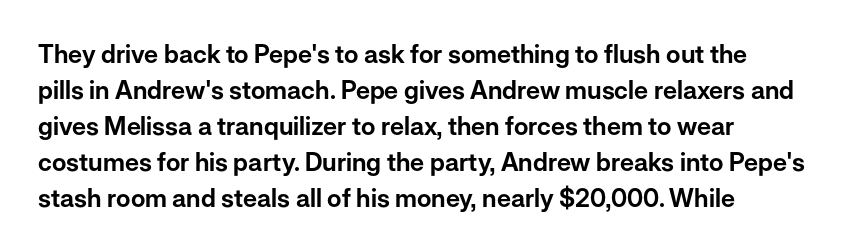
The image shows 25 px text type, upright; set left-aligned, normal line spacing (1.44x), normal letter spacing, not underlined.
